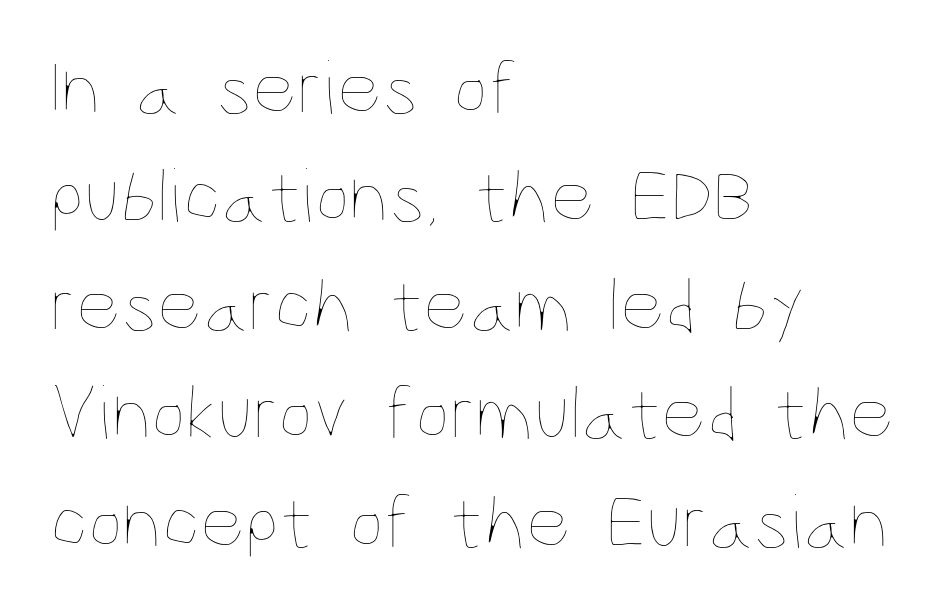
The image shows 78 px thin, condensed type, upright; set left-aligned, normal line spacing (1.39x), normal letter spacing, not underlined; low stroke contrast and a large x-height.
